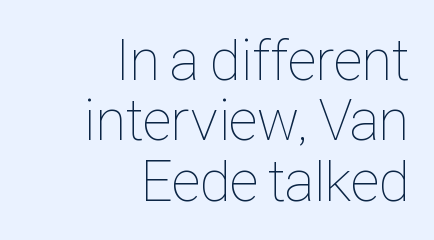
{"italic": "no", "bold": "no", "weight": "thin", "width": "condensed", "stroke_contrast": "low", "x_height": "medium", "monospaced": "no", "underline": "no", "align": "right", "line_spacing": "tight", "line_spacing_ratio": 1.04, "letter_spacing": "normal", "letter_spacing_em": 0.0, "glyph_px": 58}
